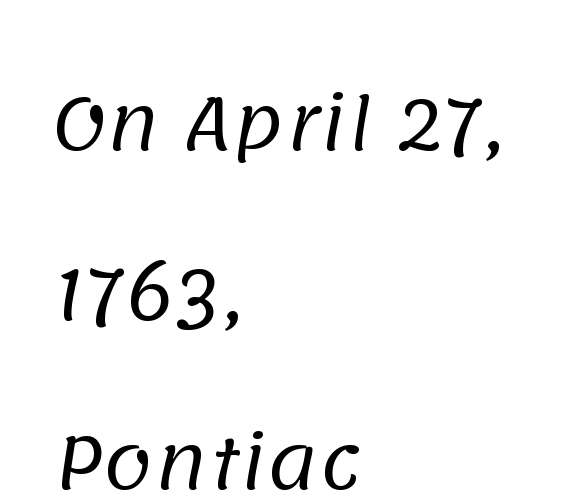
Q: Is the text bold? A: No.
Q: Is the typeface a serif or a sans-serif typeface? A: Sans-serif.
Q: Is the text underlined? A: No.
Q: How is the paragraph aligned? A: Left-aligned.
Q: Is the spacing between letters normal or unusually wide? A: Normal.
Q: Is the spacing between lines tight, normal or loose? A: Loose.
Q: Width (condensed, normal, or wide)? A: Normal.
Q: Stroke contrast? A: Low.
Q: x-height? A: Large.
Q: Monospaced? A: No.
